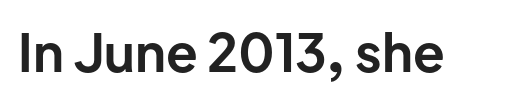
Q: Is the text bold? A: Yes.
Q: Is the text italic (slanted)? A: No, it is upright.
Q: Is the typeface a serif or a sans-serif typeface? A: Sans-serif.
Q: Is the text underlined? A: No.
Q: Is the spacing between letters normal or unusually wide? A: Normal.
Q: Width (condensed, normal, or wide)? A: Normal.
Q: Stroke contrast? A: Low.
Q: x-height? A: Medium.
Q: Monospaced? A: No.
